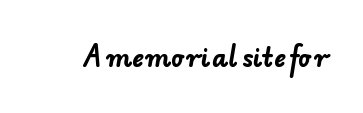
The image shows 25 px bold type; set normal letter spacing, not underlined.
